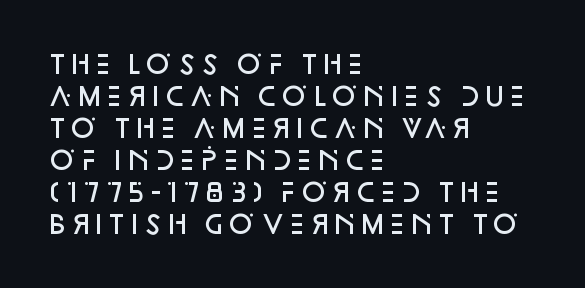
{"italic": "no", "bold": "semi", "underline": "no", "align": "left", "line_spacing": "normal", "line_spacing_ratio": 1.28, "letter_spacing": "normal", "letter_spacing_em": 0.0, "glyph_px": 25}
